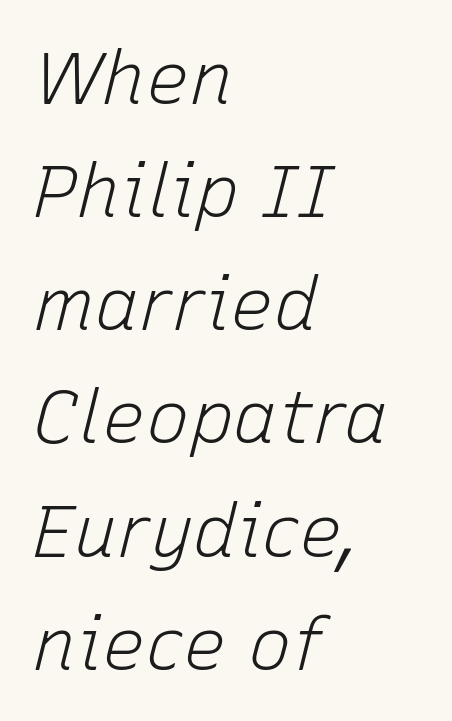
Q: Is the text bold? A: No.
Q: Is the text italic (slanted)? A: Yes, it leans right by about 15 degrees.
Q: Is the text underlined? A: No.
Q: How is the paragraph aligned? A: Left-aligned.
Q: Is the spacing between letters normal or unusually wide? A: Normal.
Q: Is the spacing between lines tight, normal or loose? A: Normal.
Q: Width (condensed, normal, or wide)? A: Normal.
Q: Stroke contrast? A: Low.
Q: x-height? A: Medium.
Q: Monospaced? A: No.
